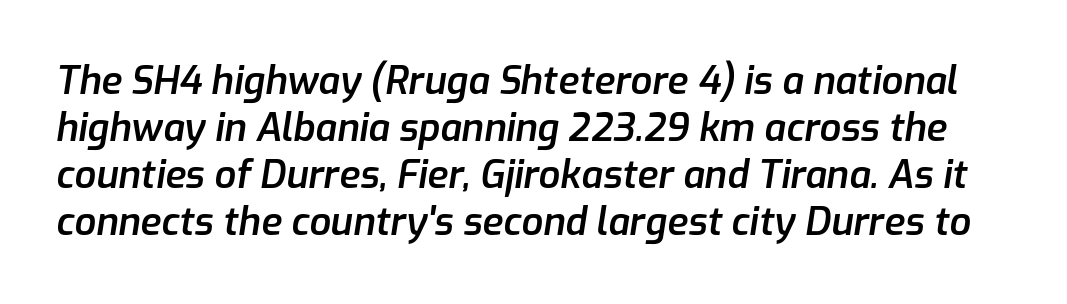
{"italic": "yes", "lean": "right", "slant_degrees": 9, "bold": "semi", "weight": "semibold", "width": "normal", "stroke_contrast": "low", "x_height": "medium", "monospaced": "no", "underline": "no", "line_spacing_ratio": 1.24, "letter_spacing": "normal", "letter_spacing_em": 0.0, "glyph_px": 38}
